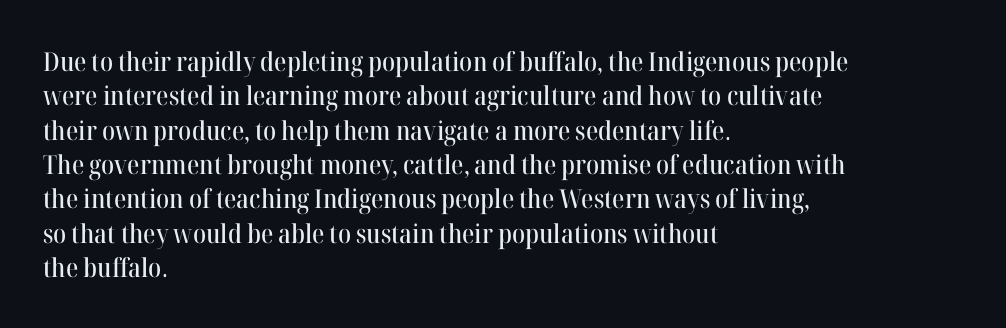
Here the glyphs are tracked normally, forming tight word shapes. Notice how the passage keeps a crisp vertical edge on the left only. A normal amount of white space separates one row of letters from the next. The string is rendered with underlining switched off.
